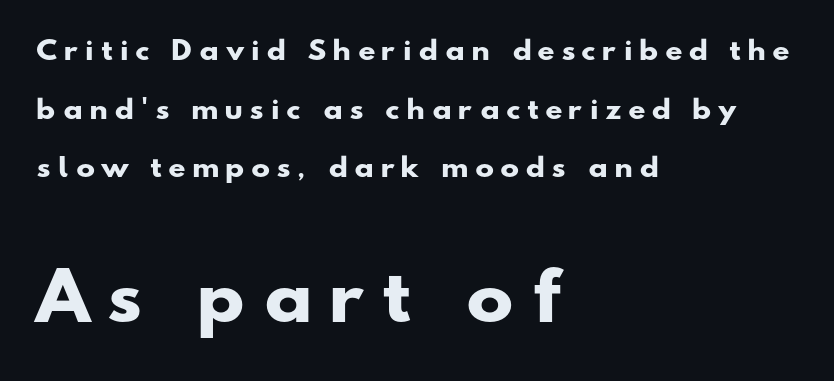
Q: Is the text bold? A: Yes.
Q: Is the typeface a serif or a sans-serif typeface? A: Sans-serif.
Q: Is the text underlined? A: No.
Q: How is the paragraph aligned? A: Left-aligned.
Q: Is the spacing between letters normal or unusually wide? A: Unusually wide.
Q: Is the spacing between lines tight, normal or loose? A: Loose.
Q: Which block of text is set in a larger size, the first (top) or the second (bottom)? A: The second (bottom) one.
Q: Width (condensed, normal, or wide)? A: Wide.
Q: Stroke contrast? A: Low.
Q: x-height? A: Small.
Q: Monospaced? A: No.
